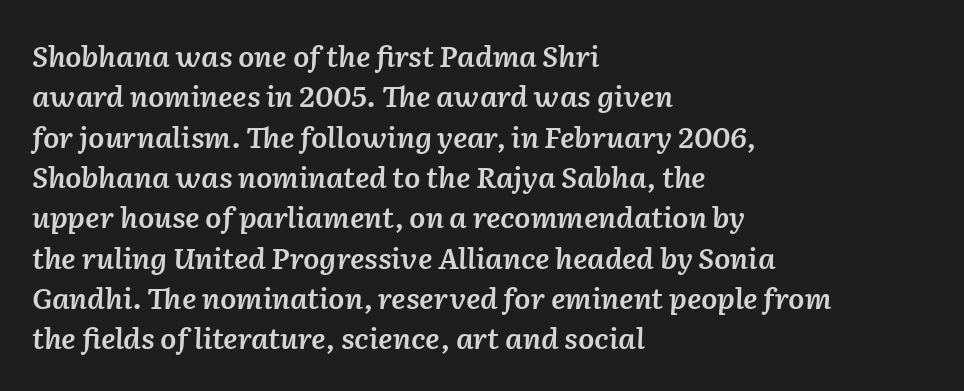
Each row of text sits above clean, open space. Letter spacing: default. You could not count columns in this text — the font is proportionally spaced. A bit beefed up — I'd call it semibold rather than bold.
